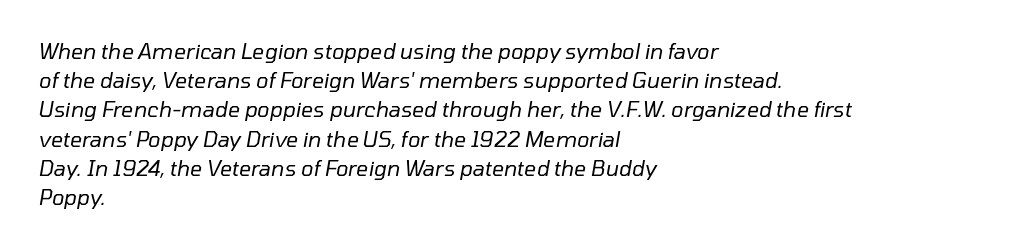
The leading is moderate, giving the passage an even texture. The weight tops out at a normal text grade. A typesetter would mark this as italic. No extra tracking has been applied to these lines.
